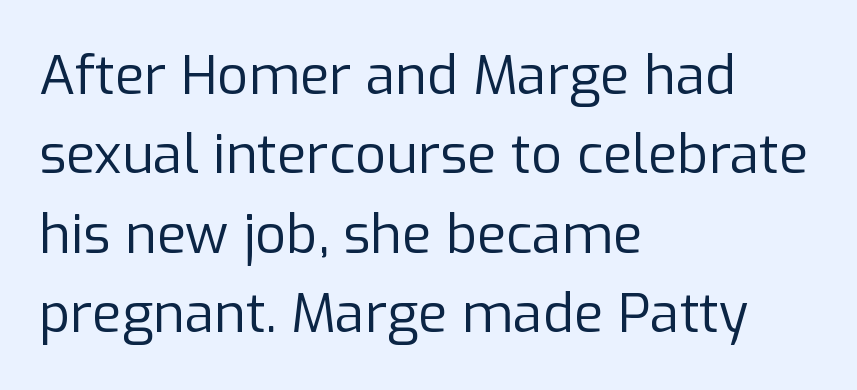
Q: Is the text bold? A: No.
Q: Is the text italic (slanted)? A: No, it is upright.
Q: Is the typeface a serif or a sans-serif typeface? A: Sans-serif.
Q: Is the text underlined? A: No.
Q: How is the paragraph aligned? A: Left-aligned.
Q: Is the spacing between letters normal or unusually wide? A: Normal.
Q: Is the spacing between lines tight, normal or loose? A: Normal.
Q: Width (condensed, normal, or wide)? A: Normal.
Q: Stroke contrast? A: Low.
Q: x-height? A: Medium.
Q: Monospaced? A: No.
